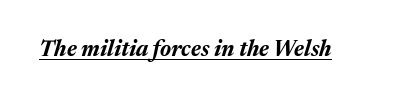
Q: Is the text bold? A: Yes.
Q: Is the text italic (slanted)? A: Yes, it leans right by about 17 degrees.
Q: Is the text underlined? A: Yes.
Q: Is the spacing between letters normal or unusually wide? A: Normal.
